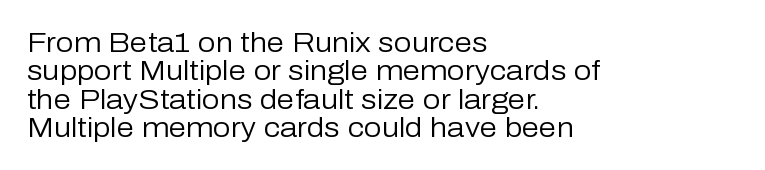
Q: Is the text bold? A: No.
Q: Is the text italic (slanted)? A: No, it is upright.
Q: Is the typeface a serif or a sans-serif typeface? A: Sans-serif.
Q: Is the text underlined? A: No.
Q: How is the paragraph aligned? A: Left-aligned.
Q: Is the spacing between letters normal or unusually wide? A: Normal.
Q: Is the spacing between lines tight, normal or loose? A: Tight.
Q: Width (condensed, normal, or wide)? A: Normal.
Q: Stroke contrast? A: Low.
Q: x-height? A: Medium.
Q: Monospaced? A: No.
